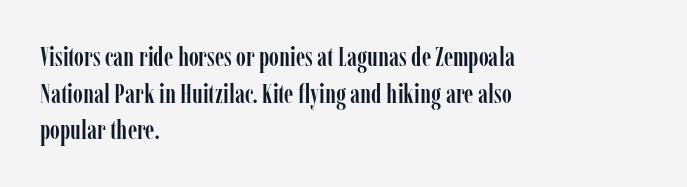
The image shows 27 px text type, upright; set left-aligned, normal line spacing (1.36x), normal letter spacing, not underlined.
